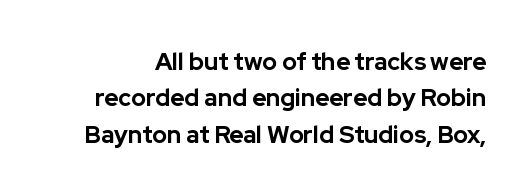
The rows are spaced the way most documents space them. Descenders hang freely into open space. Characters follow at the spacing the type designer built in. Heft: maximum for text — a bold. In terms of posture, this sample is upright.
